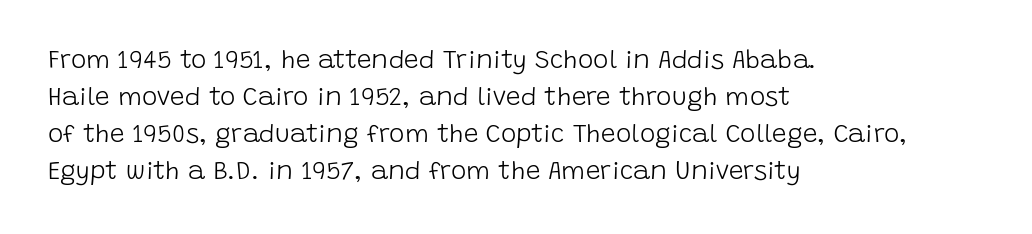
The image shows 26 px text type, upright; set left-aligned, normal line spacing (1.42x), normal letter spacing, not underlined.
